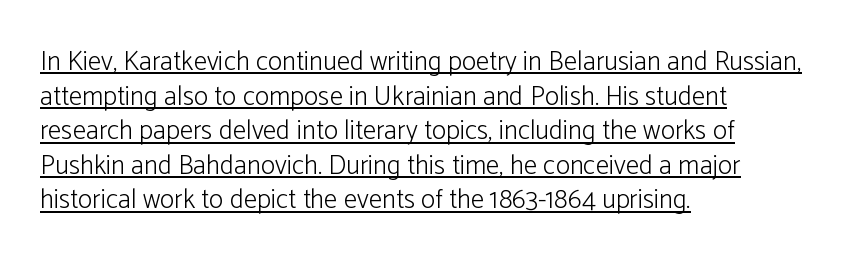
The letters look calm and open, with moderate or lighter stems. These lines were composed using upright roman letters. Glyph-to-glyph distance matches everyday printed text. The lines sit at an ordinary, default distance from one another.
